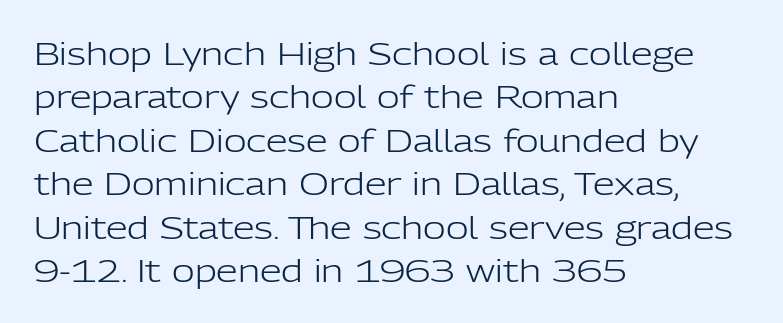
Q: Is the text bold? A: No.
Q: Is the text italic (slanted)? A: No, it is upright.
Q: Is the typeface a serif or a sans-serif typeface? A: Sans-serif.
Q: Is the text underlined? A: No.
Q: How is the paragraph aligned? A: Left-aligned.
Q: Is the spacing between letters normal or unusually wide? A: Normal.
Q: Is the spacing between lines tight, normal or loose? A: Normal.
Q: Width (condensed, normal, or wide)? A: Normal.
Q: Stroke contrast? A: Low.
Q: x-height? A: Medium.
Q: Monospaced? A: No.
